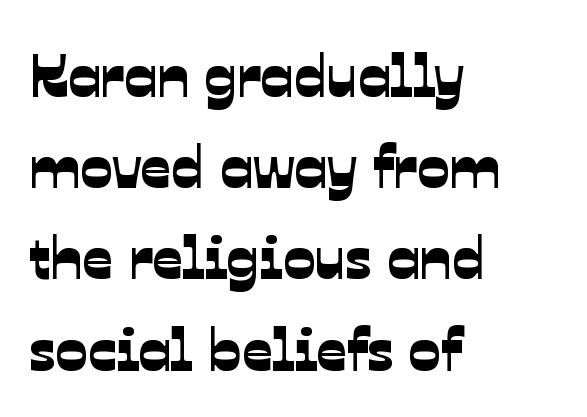
{"serif": "no", "width": "normal", "stroke_contrast": "low", "x_height": "medium", "monospaced": "no", "underline": "no", "align": "left", "line_spacing": "normal", "line_spacing_ratio": 1.52, "letter_spacing": "normal", "letter_spacing_em": 0.0, "glyph_px": 60}
